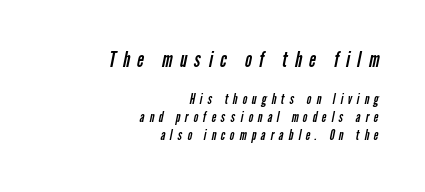
The image shows 21 px text type; set right-aligned, normal line spacing (1.27x), unusually wide letter spacing (+0.35 em), not underlined; the first (top) block is 1.5x larger.
